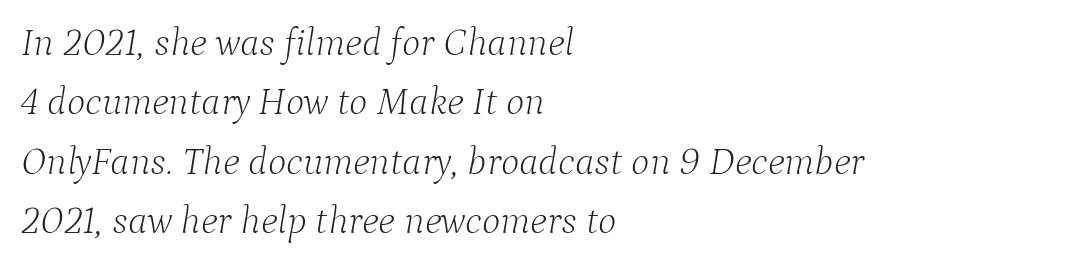
Q: Is the text bold? A: No.
Q: Is the text italic (slanted)? A: Yes, it leans right by about 9 degrees.
Q: Is the typeface a serif or a sans-serif typeface? A: Serif.
Q: Is the text underlined? A: No.
Q: How is the paragraph aligned? A: Left-aligned.
Q: Is the spacing between letters normal or unusually wide? A: Normal.
Q: Is the spacing between lines tight, normal or loose? A: Normal.
Q: Width (condensed, normal, or wide)? A: Normal.
Q: Stroke contrast? A: Low.
Q: x-height? A: Medium.
Q: Monospaced? A: No.
